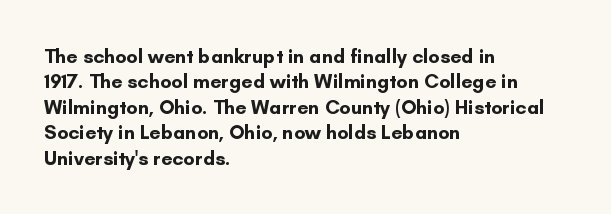
The image shows 20 px bold type, upright; set left-aligned, normal line spacing (1.27x), normal letter spacing, not underlined.
